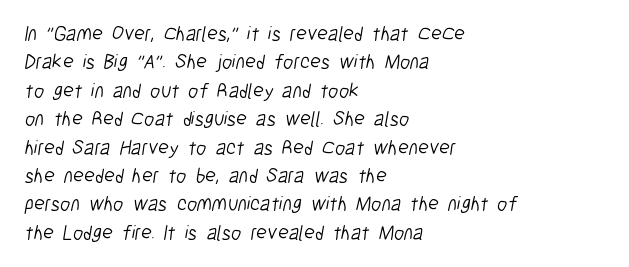
Q: Is the text bold? A: No.
Q: Is the text underlined? A: No.
Q: How is the paragraph aligned? A: Left-aligned.
Q: Is the spacing between letters normal or unusually wide? A: Normal.
Q: Is the spacing between lines tight, normal or loose? A: Normal.
